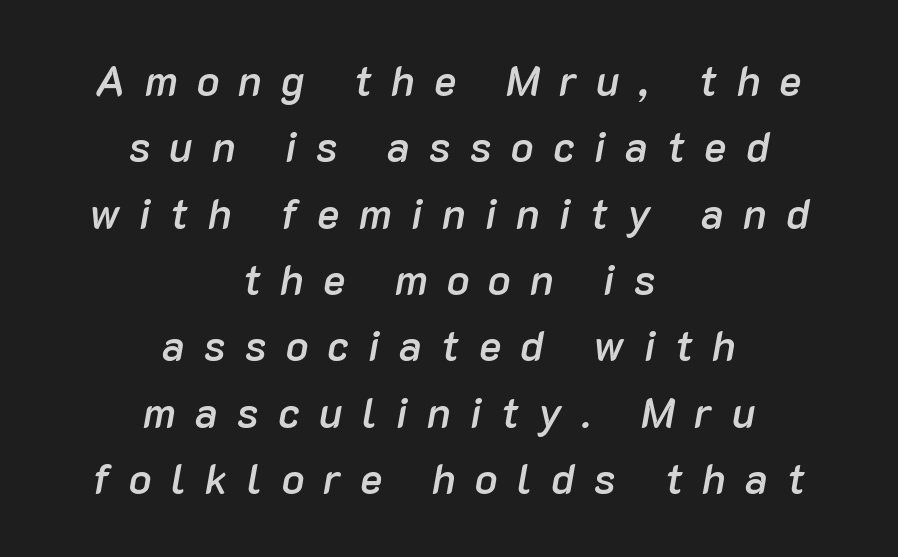
The image shows 42 px semibold type, italic (leaning right); set centered, normal line spacing (1.58x), unusually wide letter spacing (+0.46 em), not underlined; low stroke contrast and a medium x-height.
